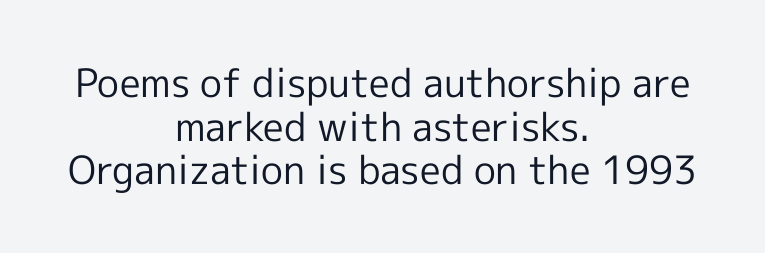
Q: Is the text bold? A: No.
Q: Is the text italic (slanted)? A: No, it is upright.
Q: Is the typeface a serif or a sans-serif typeface? A: Sans-serif.
Q: Is the text underlined? A: No.
Q: How is the paragraph aligned? A: Centered.
Q: Is the spacing between letters normal or unusually wide? A: Normal.
Q: Is the spacing between lines tight, normal or loose? A: Tight.
Q: Width (condensed, normal, or wide)? A: Normal.
Q: x-height? A: Medium.
Q: Monospaced? A: No.
